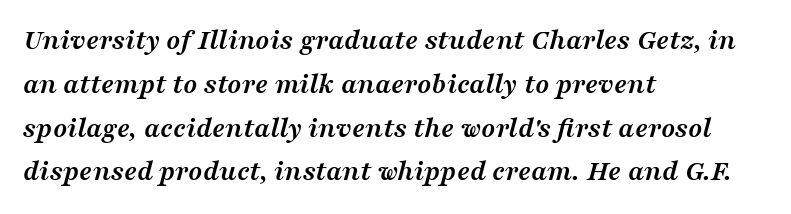
The image shows 29 px semibold, wide serif type, italic (leaning right); set left-aligned, normal line spacing (1.51x), normal letter spacing, not underlined; medium stroke contrast and a medium x-height.
